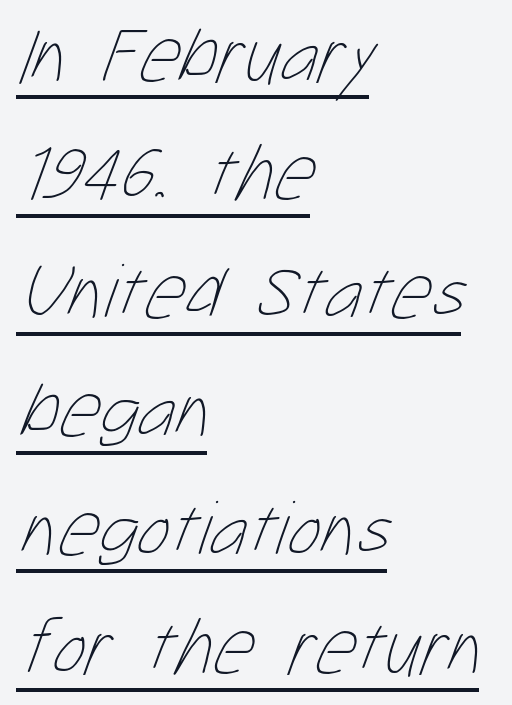
Is this a fixed-width face? No — the glyphs have proportional, varying widths. Between one letter and the next there's only the usual sliver of space. The words here are underlined. Regular leading. Weight: regular or lighter.
